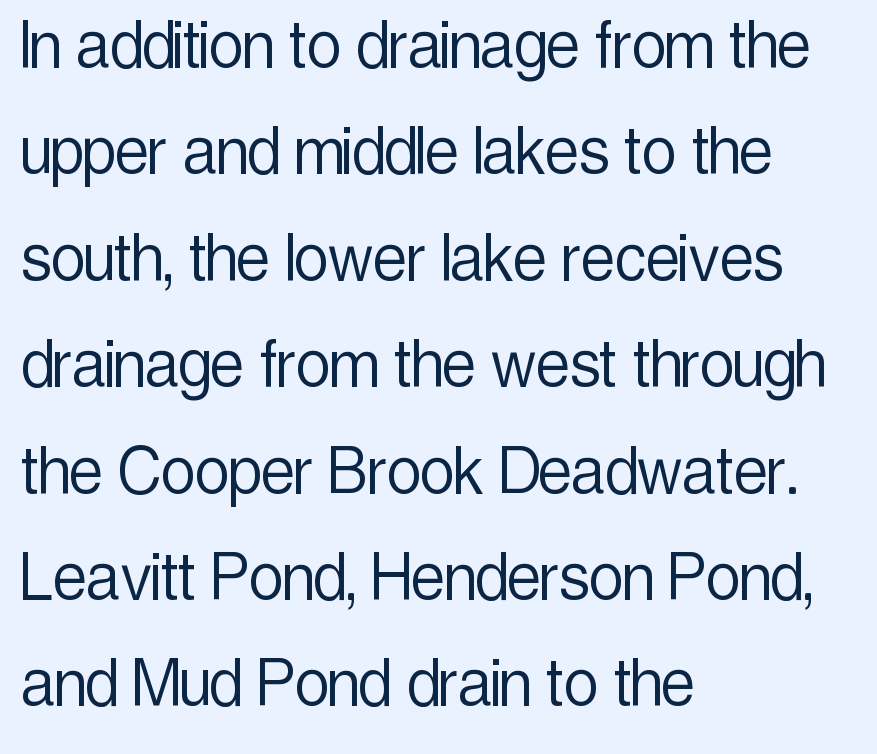
{"serif": "no", "italic": "no", "bold": "no", "weight": "light", "width": "condensed", "x_height": "medium", "monospaced": "no", "underline": "no", "align": "left", "line_spacing": "normal", "line_spacing_ratio": 1.4, "letter_spacing": "normal", "letter_spacing_em": 0.0, "glyph_px": 76}
